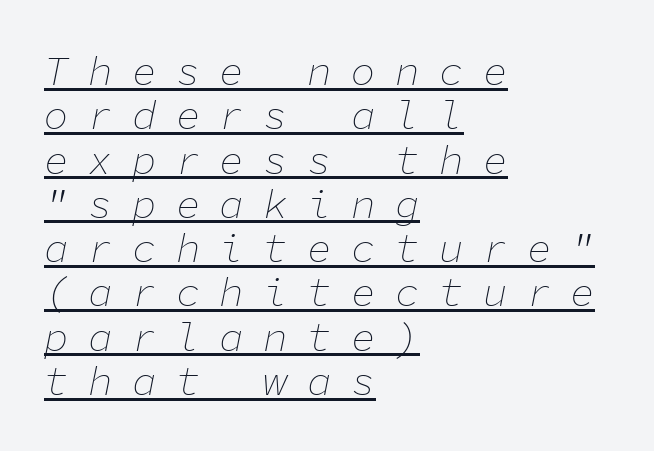
{"italic": "yes", "lean": "right", "slant_degrees": 11, "bold": "no", "weight": "thin", "width": "normal", "stroke_contrast": "low", "x_height": "medium", "monospaced": "yes", "underline": "yes", "align": "left", "line_spacing": "tight", "line_spacing_ratio": 1.08, "letter_spacing": "wide", "letter_spacing_em": 0.47, "glyph_px": 41}
